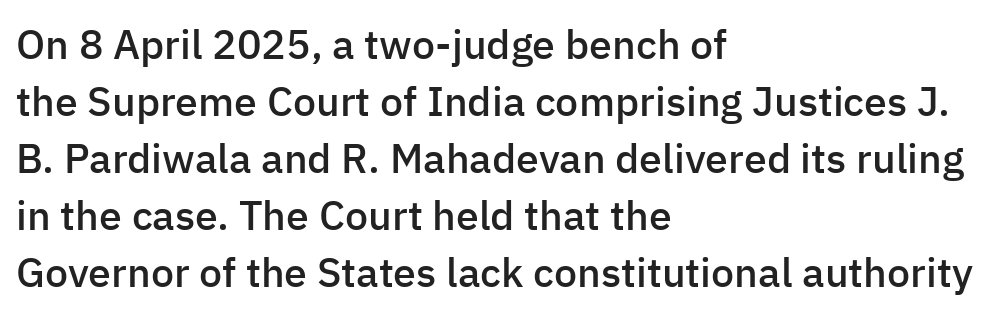
The space directly below the letters is spotless. Words appear dense and cohesive because spacing is normal. Set as a demibold, roughly 600 on the weight scale. Does the type have serifs? No, each stem ends abruptly. Vertical spacing — default. It's the straight-up-and-down kind of type.
